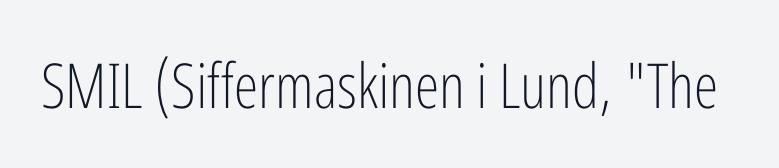
Q: Is the text bold? A: No.
Q: Is the text italic (slanted)? A: No, it is upright.
Q: Is the typeface a serif or a sans-serif typeface? A: Sans-serif.
Q: Is the text underlined? A: No.
Q: Is the spacing between letters normal or unusually wide? A: Normal.
Q: Width (condensed, normal, or wide)? A: Condensed.
Q: Stroke contrast? A: Low.
Q: x-height? A: Medium.
Q: Monospaced? A: No.
